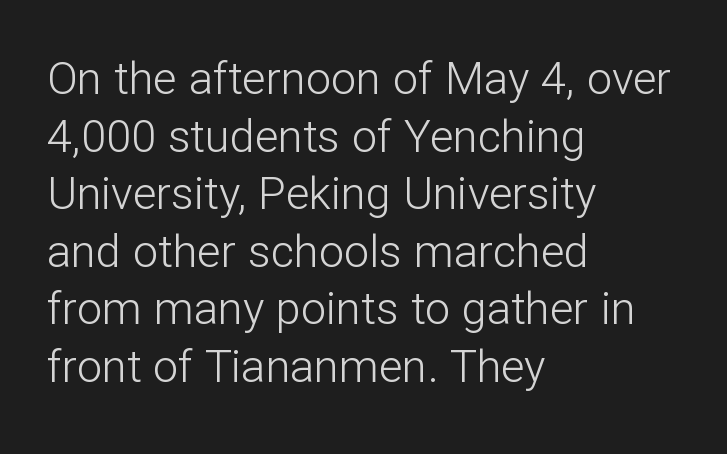
{"serif": "no", "italic": "no", "bold": "no", "weight": "light", "width": "normal", "stroke_contrast": "low", "x_height": "medium", "monospaced": "no", "underline": "no", "align": "left", "line_spacing": "normal", "line_spacing_ratio": 1.28, "letter_spacing": "normal", "letter_spacing_em": 0.0, "glyph_px": 45}
